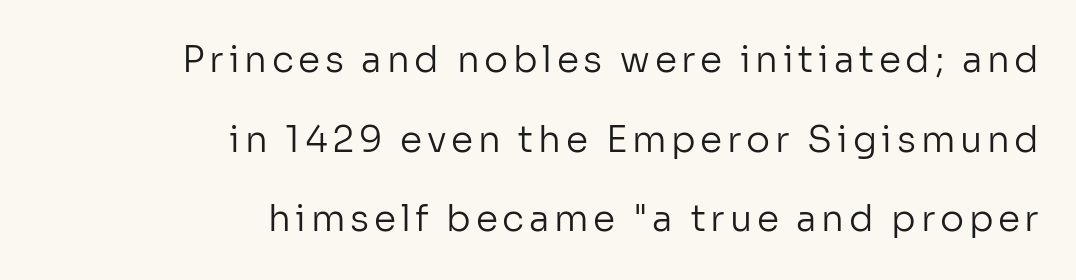
{"serif": "no", "italic": "no", "bold": "no", "weight": "regular", "width": "normal", "stroke_contrast": "low", "x_height": "medium", "monospaced": "no", "underline": "no", "align": "right", "line_spacing": "loose", "line_spacing_ratio": 2.21, "glyph_px": 36}
